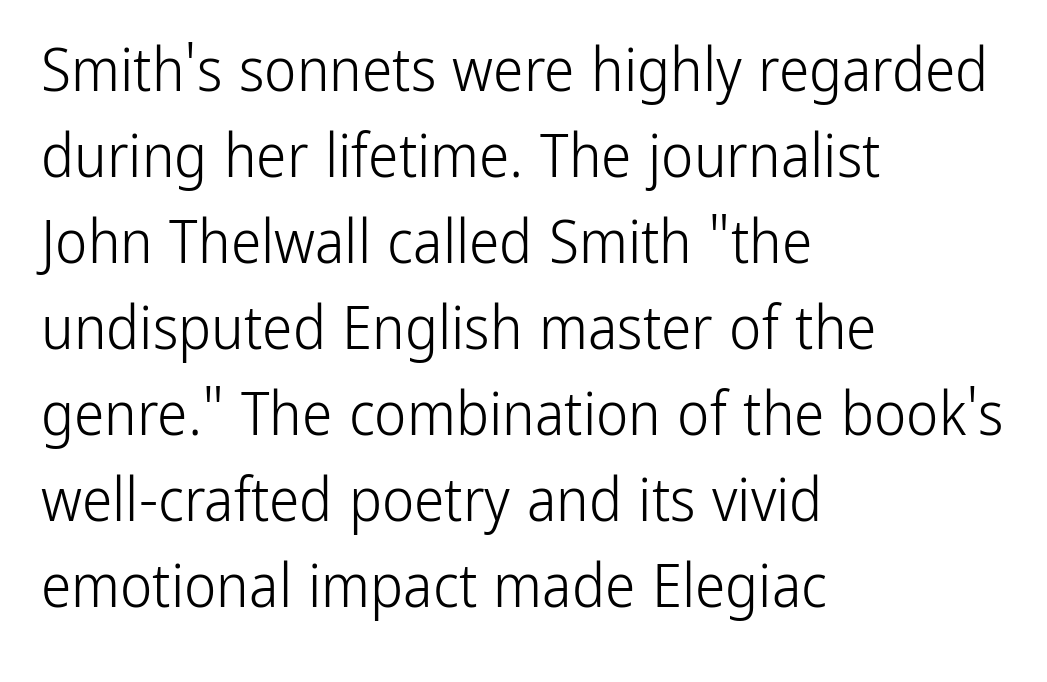
Q: Is the text bold? A: No.
Q: Is the text italic (slanted)? A: No, it is upright.
Q: Is the typeface a serif or a sans-serif typeface? A: Sans-serif.
Q: Is the text underlined? A: No.
Q: How is the paragraph aligned? A: Left-aligned.
Q: Is the spacing between letters normal or unusually wide? A: Normal.
Q: Is the spacing between lines tight, normal or loose? A: Normal.
Q: Width (condensed, normal, or wide)? A: Condensed.
Q: Stroke contrast? A: Low.
Q: x-height? A: Medium.
Q: Monospaced? A: No.
